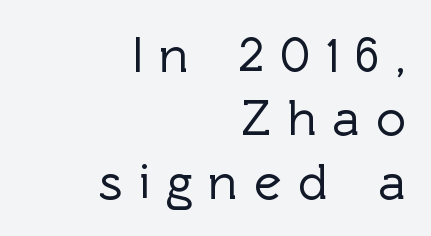
{"serif": "no", "italic": "no", "width": "normal", "x_height": "medium", "monospaced": "no", "underline": "no", "align": "right", "line_spacing_ratio": 1.22, "letter_spacing": "wide", "letter_spacing_em": 0.31, "glyph_px": 52}
